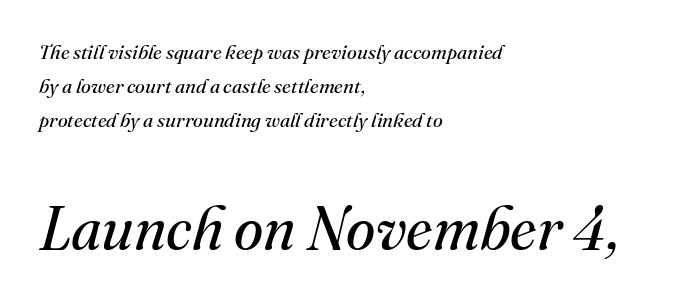
Horizontally, the lines are justified to the leading edge only. In this sample the second text group is rendered at the bigger scale. Notice how the stems are inclined rather than vertical — that's the hallmark of italics. Only glyphs here, with clear space below each row. Stems here are at most as thick as an everyday book face. Here the designer chose a conventional face with non-uniform glyph widths.
